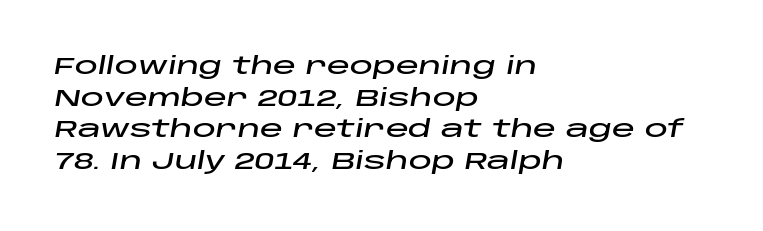
Caption: standard tracking, unaltered. It's the slanting kind of type. The space between consecutive lines is moderate. Teacher's note: observe the even left margin — that is flush-left alignment.
